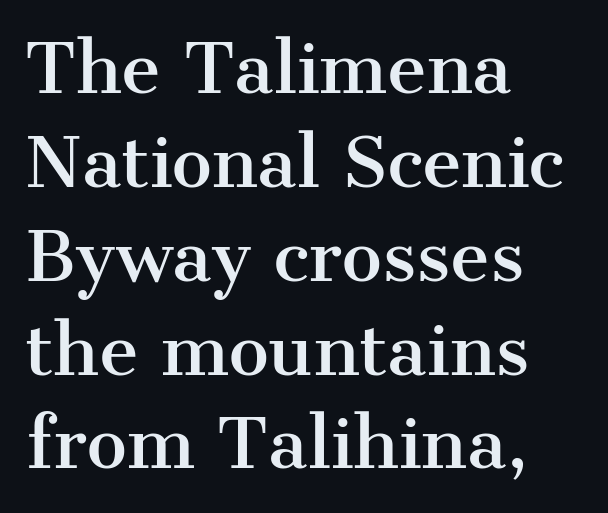
Is there much room between lines? A standard amount, neither cramped nor airy. The glyphs in this specimen are seriffed. Typeset ragged right — the left edge is the straight one. Does extra space separate the letters? No, they use regular spacing. Notice how the stems are strictly vertical — no italics here.
